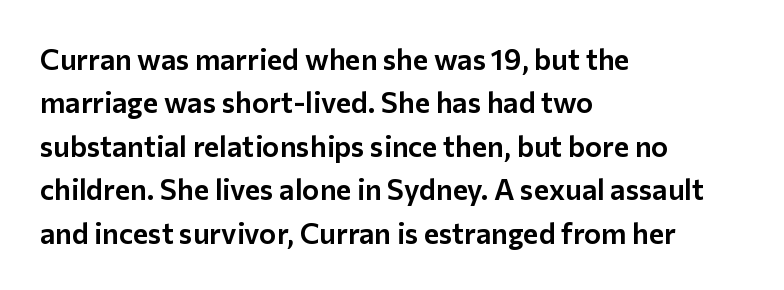
The image shows 29 px sans-serif type, upright; set left-aligned, normal line spacing (1.5x), normal letter spacing, not underlined; low stroke contrast and a medium x-height.
